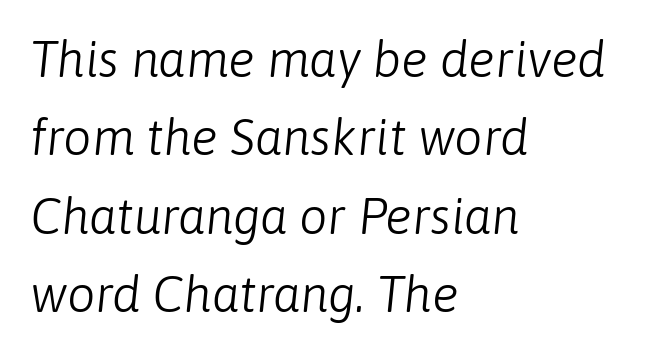
The face used here is proportionally spaced, like ordinary book or web type. One glance says typical: line gaps are just what's usual. The line texture is even and compact thanks to regular tracking. The text carries the slant typical of an italic or oblique font. Counters stay open thanks to moderate or lighter strokes. The setting favours the left margin, as ordinary paragraphs usually do.
